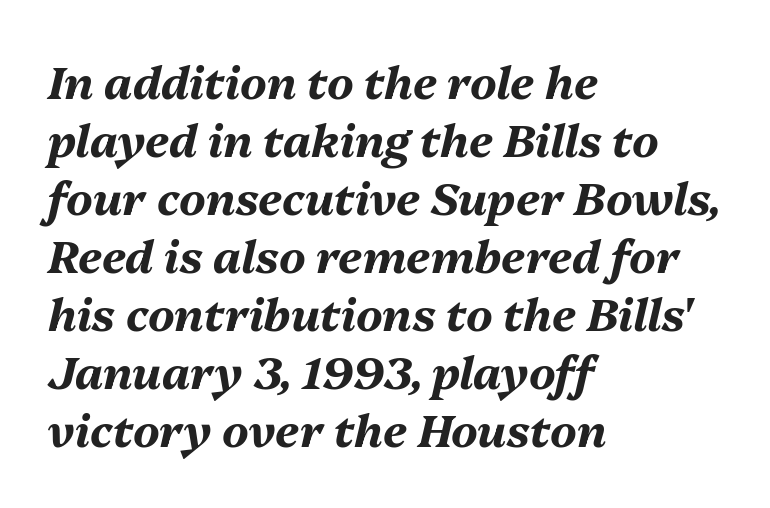
This sample uses plain, unmodified letter spacing. The setting favours the left margin, as ordinary paragraphs usually do. Unmarked baselines from the first word to the last. The line-height multiplier appears to be the usual default.
